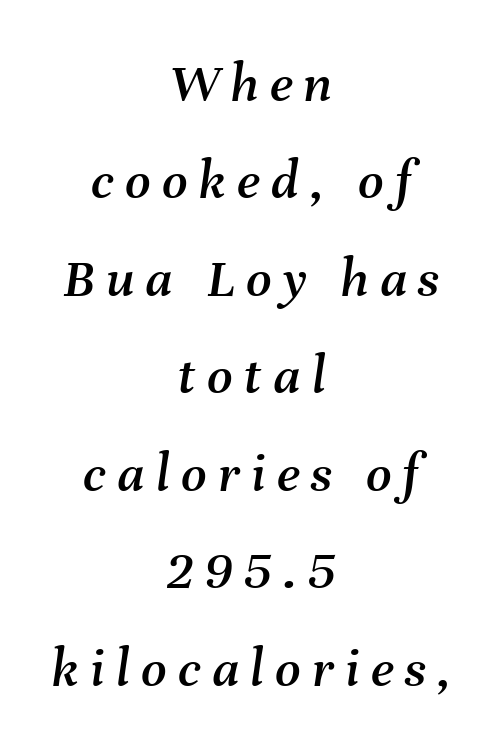
{"italic": "yes", "lean": "right", "slant_degrees": 8, "width": "normal", "stroke_contrast": "medium", "x_height": "medium", "monospaced": "no", "underline": "no", "align": "center", "line_spacing_ratio": 1.74, "letter_spacing": "wide", "letter_spacing_em": 0.2, "glyph_px": 56}
